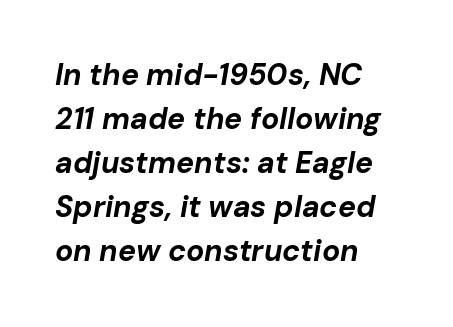
The image shows 30 px bold type, italic (leaning right); set left-aligned, normal line spacing (1.47x), normal letter spacing, not underlined; low stroke contrast and a medium x-height.
